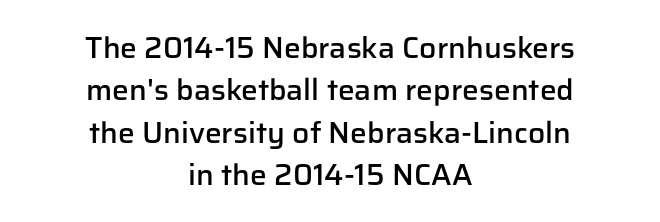
{"serif": "no", "italic": "no", "bold": "semi", "weight": "semibold", "width": "normal", "stroke_contrast": "low", "x_height": "medium", "monospaced": "no", "underline": "no", "align": "center", "line_spacing": "normal", "line_spacing_ratio": 1.41, "letter_spacing": "normal", "letter_spacing_em": 0.0, "glyph_px": 30}
